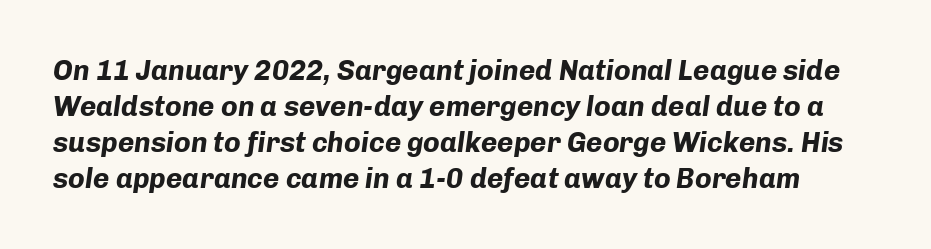
The image shows 28 px bold type, italic (leaning right); set normal line spacing (1.29x), normal letter spacing, not underlined; low stroke contrast and a medium x-height.
